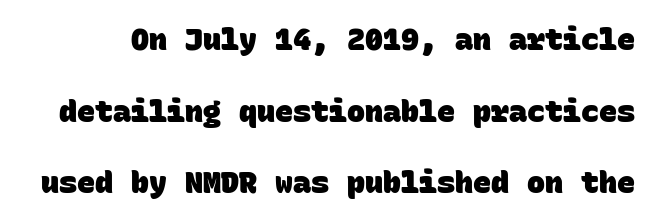
Q: Is the text bold? A: Yes.
Q: Is the typeface a serif or a sans-serif typeface? A: Sans-serif.
Q: Is the text underlined? A: No.
Q: Is the spacing between letters normal or unusually wide? A: Normal.
Q: Is the spacing between lines tight, normal or loose? A: Loose.
Q: Width (condensed, normal, or wide)? A: Normal.
Q: Stroke contrast? A: Low.
Q: x-height? A: Large.
Q: Monospaced? A: Yes.
